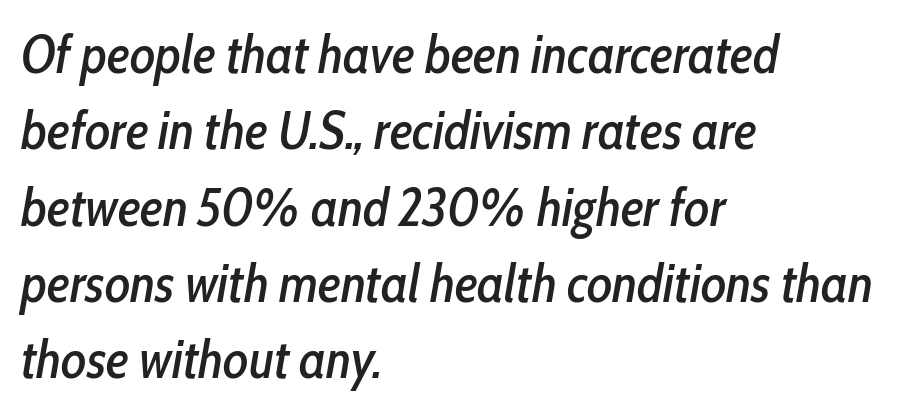
The image shows 53 px condensed type, italic (leaning right); set left-aligned, normal line spacing (1.44x), normal letter spacing, not underlined; low stroke contrast and a medium x-height.
